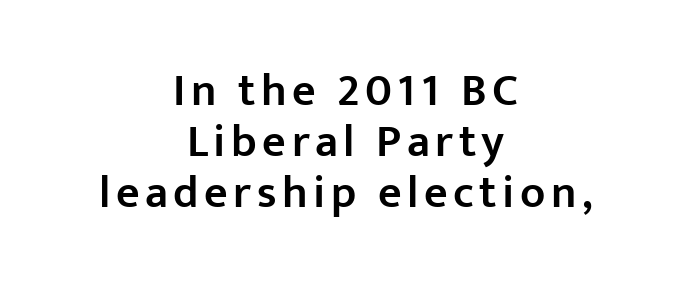
{"serif": "no", "italic": "no", "bold": "semi", "weight": "semibold", "width": "normal", "stroke_contrast": "low", "x_height": "medium", "monospaced": "no", "underline": "no", "align": "center", "line_spacing": "tight", "line_spacing_ratio": 1.11, "glyph_px": 46}
